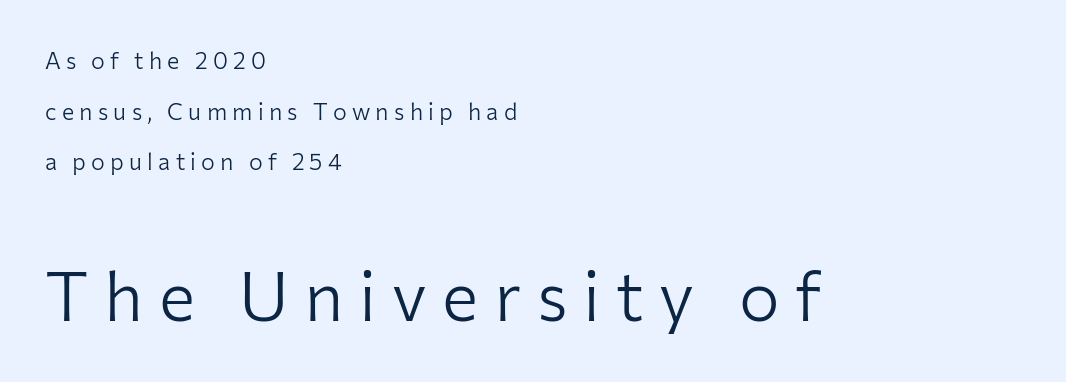
The image shows 68 px light sans-serif type, upright; set left-aligned, loose line spacing (2.2x), unusually wide letter spacing (+0.23 em), not underlined; the second (bottom) block is 2.96x larger; low stroke contrast and a medium x-height.
